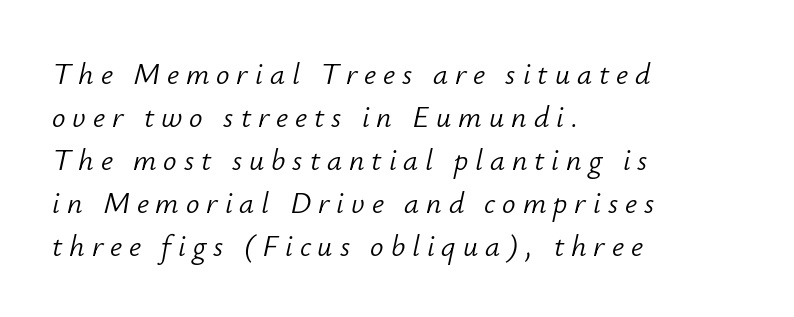
The image shows 30 px light type, italic (leaning right); set left-aligned, normal line spacing (1.43x), unusually wide letter spacing (+0.23 em), not underlined; low stroke contrast and a small x-height.
